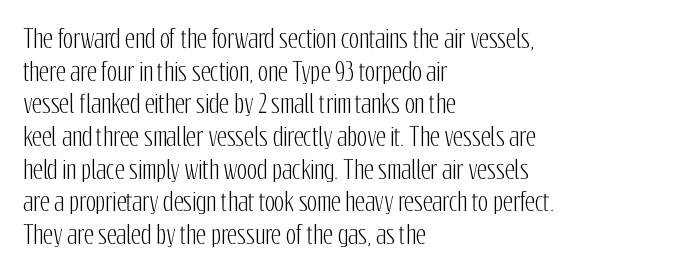
The vertical gap from one line to the next is medium. The rendering keeps characters at their native spacing. The axis of the letterforms is exactly vertical. Bare-footed words on every line. In CSS terms this would be text-align: left.
